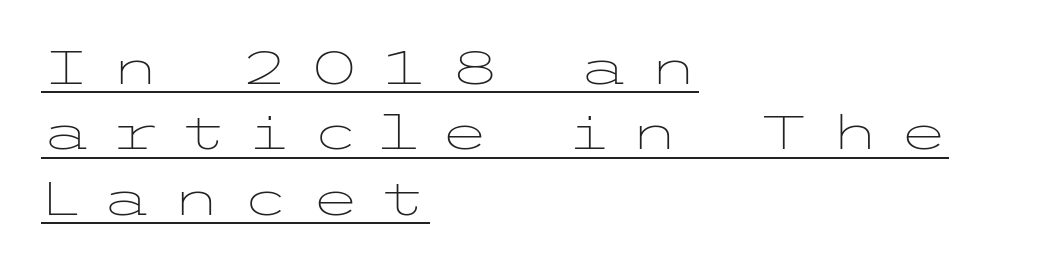
{"serif": "no", "italic": "no", "bold": "no", "weight": "light", "width": "wide", "stroke_contrast": "low", "x_height": "medium", "underline": "yes", "align": "left", "line_spacing": "normal", "line_spacing_ratio": 1.42, "letter_spacing": "wide", "letter_spacing_em": 0.41, "glyph_px": 46}
